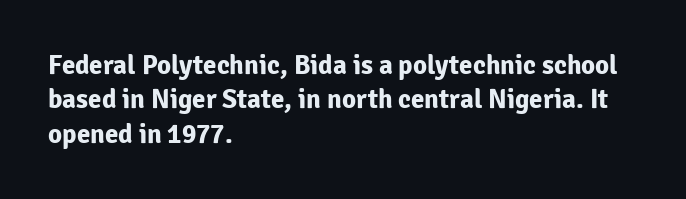
The image shows 27 px bold type, upright; set left-aligned, normal line spacing (1.27x), normal letter spacing, not underlined.
